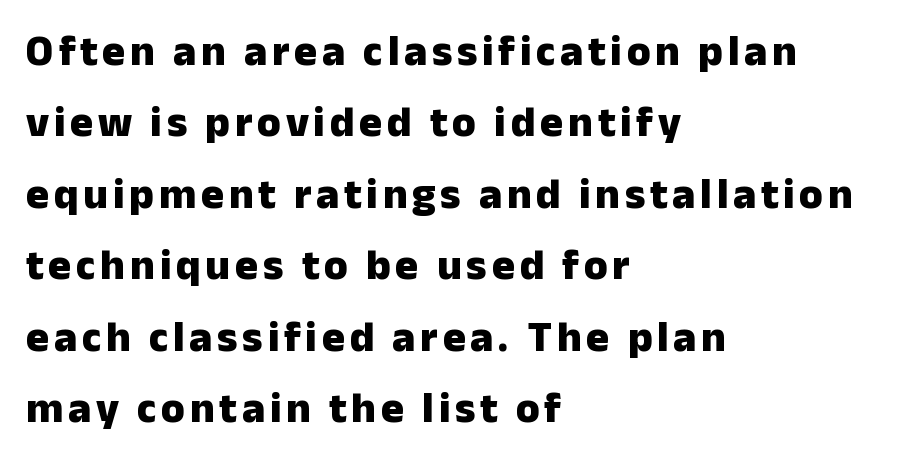
This sample uses a sans-serif face. This sample has the flowing, uneven cadence of proportional lettering. Horizontally, the lines are justified to the leading edge only. Just letters on the line, the space beneath them empty. Regarding leading, the lines here are spaced in the standard way. Posture: straight, roman, zero tilt.
